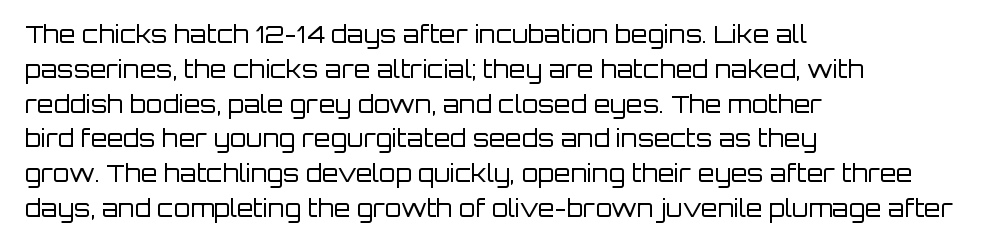
Summary of weight: not heavy and not bold. The passage shown stacks its lines at a standard gap. Upright lettering throughout. Tracking value appears to be zero — textbook default spacing.
